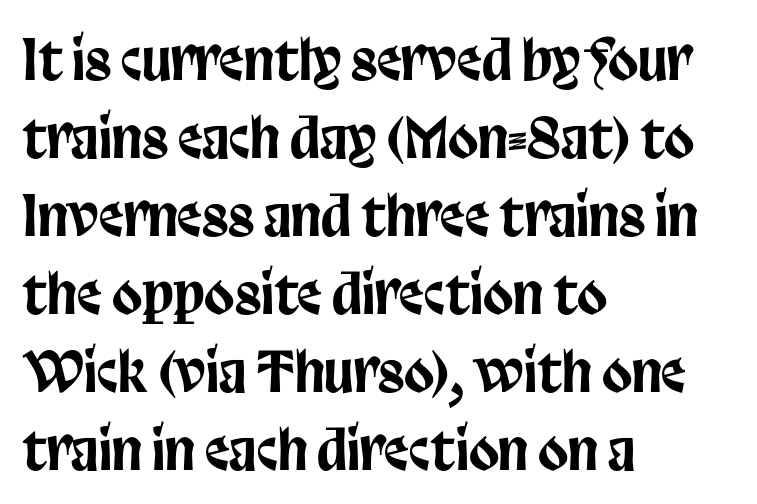
The image shows 55 px condensed sans-serif type, upright; set left-aligned, normal line spacing (1.42x), normal letter spacing, not underlined; low stroke contrast and a large x-height.
